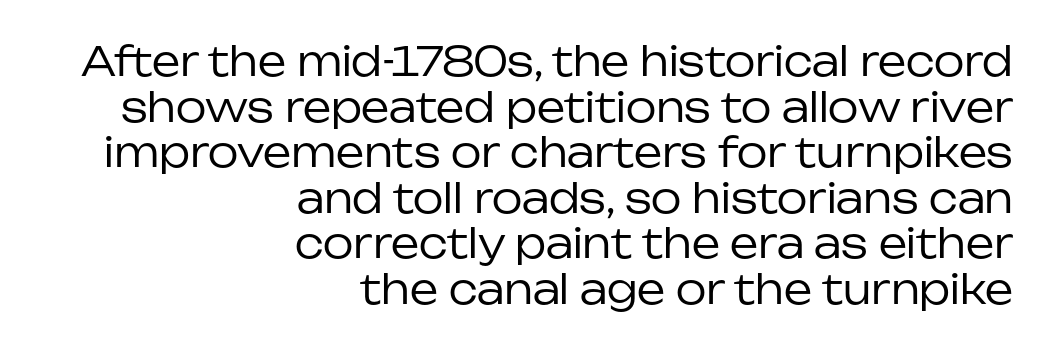
No feet cap the strokes, marking this as sans-serif type. These lines huddle together more closely than default settings would place them. Between one letter and the next there's only the usual sliver of space. The strokes are not fattened; the text isn't bold. Notice how the stems are strictly vertical — no italics here.
